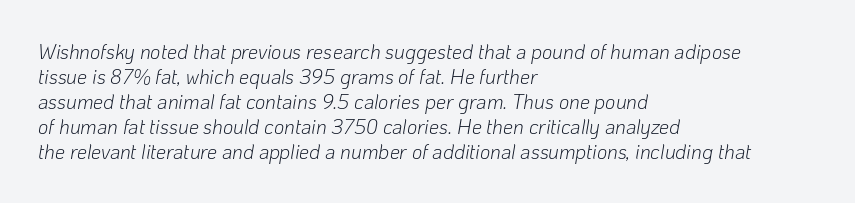
{"italic": "yes", "lean": "right", "slant_degrees": 10, "bold": "no", "underline": "no", "align": "left", "line_spacing": "normal", "line_spacing_ratio": 1.25, "letter_spacing": "normal", "letter_spacing_em": 0.0, "glyph_px": 20}
